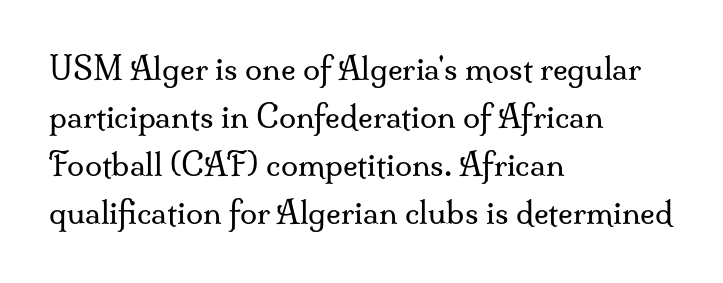
Q: Is the text bold? A: No.
Q: Is the text italic (slanted)? A: No, it is upright.
Q: Is the typeface a serif or a sans-serif typeface? A: Serif.
Q: Is the text underlined? A: No.
Q: How is the paragraph aligned? A: Left-aligned.
Q: Is the spacing between letters normal or unusually wide? A: Normal.
Q: Is the spacing between lines tight, normal or loose? A: Normal.
Q: Width (condensed, normal, or wide)? A: Normal.
Q: Stroke contrast? A: Medium.
Q: x-height? A: Small.
Q: Monospaced? A: No.
